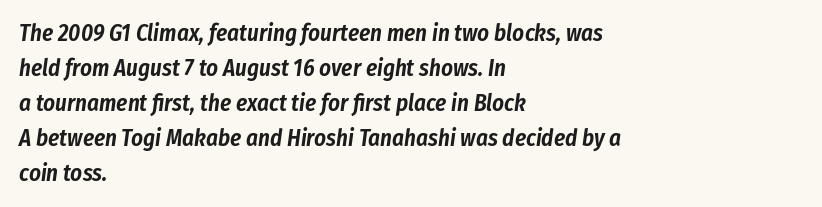
Q: Is the text italic (slanted)? A: Yes, it leans right by about 8 degrees.
Q: Is the text underlined? A: No.
Q: How is the paragraph aligned? A: Left-aligned.
Q: Is the spacing between letters normal or unusually wide? A: Normal.
Q: Is the spacing between lines tight, normal or loose? A: Normal.
